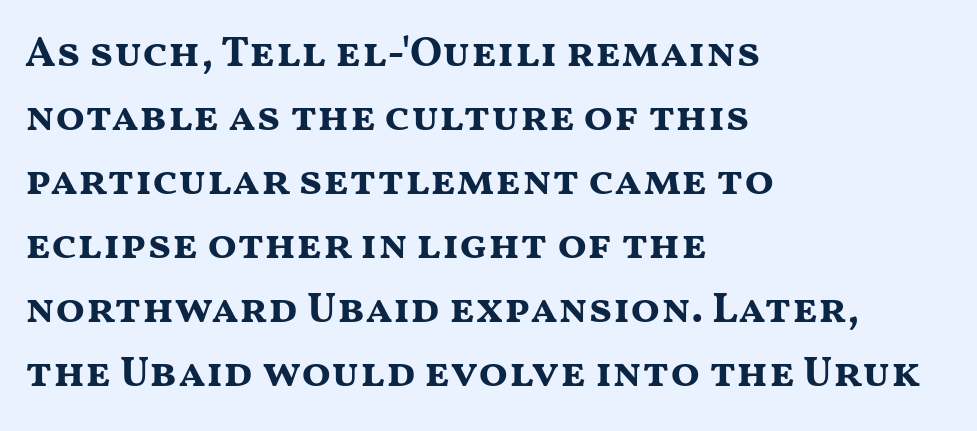
The image shows 43 px bold, wide sans-serif type, upright; set left-aligned, normal line spacing (1.49x), normal letter spacing, not underlined; medium stroke contrast and a medium x-height.
